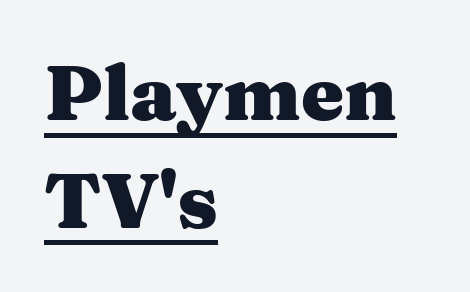
{"serif": "yes", "italic": "no", "bold": "yes", "weight": "heavy", "width": "wide", "stroke_contrast": "medium", "x_height": "medium", "monospaced": "no", "underline": "yes", "align": "left", "line_spacing": "normal", "line_spacing_ratio": 1.4, "letter_spacing": "normal", "letter_spacing_em": 0.0, "glyph_px": 77}
